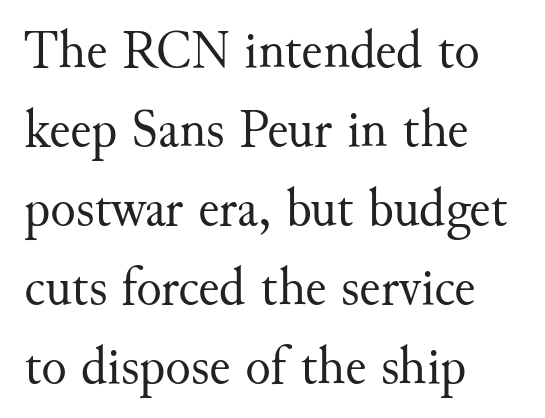
Q: Is the text bold? A: No.
Q: Is the text italic (slanted)? A: No, it is upright.
Q: Is the typeface a serif or a sans-serif typeface? A: Serif.
Q: Is the text underlined? A: No.
Q: How is the paragraph aligned? A: Left-aligned.
Q: Is the spacing between letters normal or unusually wide? A: Normal.
Q: Is the spacing between lines tight, normal or loose? A: Normal.
Q: Width (condensed, normal, or wide)? A: Normal.
Q: Stroke contrast? A: Medium.
Q: x-height? A: Small.
Q: Monospaced? A: No.
